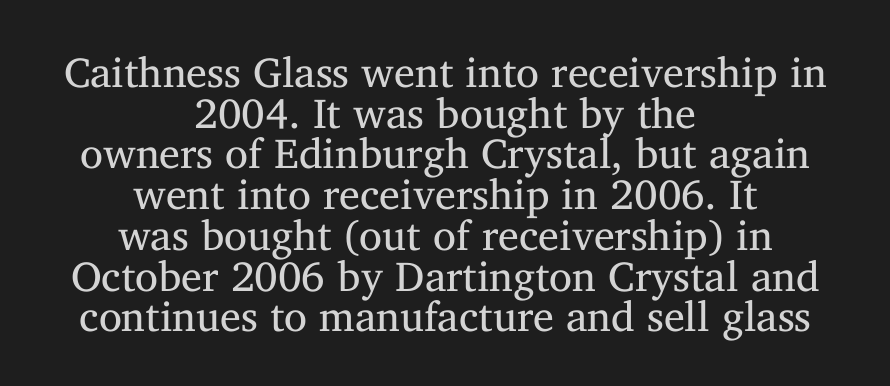
The image shows 42 px regular-weight serif type, upright; set centered, tight line spacing (0.97x), normal letter spacing, not underlined; medium stroke contrast and a medium x-height.
